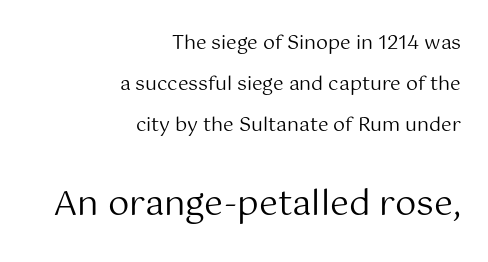
Heaviness? Minimal to ordinary, like unemphasized prose. Caption: upper text group reduced, lower text group enlarged. How would I describe the line gaps? Wide and relaxed. This is the regular roman posture of the typeface. Short note: letters normally spaced.
